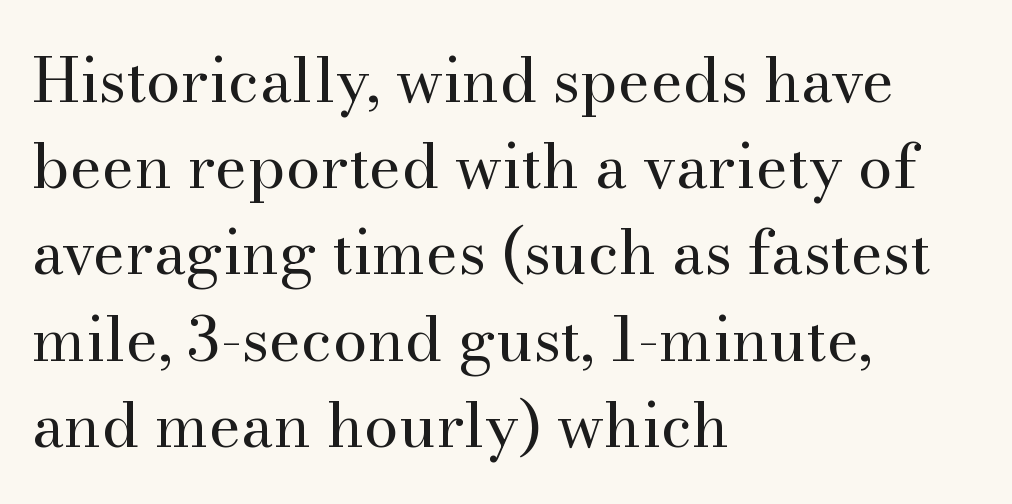
The image shows 62 px regular-weight serif type, upright; set left-aligned, normal line spacing (1.39x), normal letter spacing, not underlined; medium stroke contrast and a small x-height.
